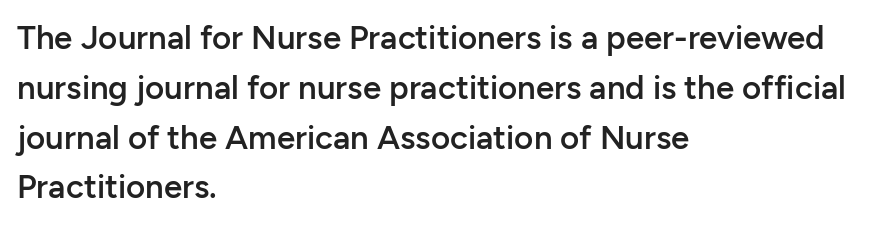
Q: Is the text bold? A: Semi-bold.
Q: Is the text italic (slanted)? A: No, it is upright.
Q: Is the typeface a serif or a sans-serif typeface? A: Sans-serif.
Q: Is the text underlined? A: No.
Q: How is the paragraph aligned? A: Left-aligned.
Q: Is the spacing between letters normal or unusually wide? A: Normal.
Q: Is the spacing between lines tight, normal or loose? A: Normal.
Q: Width (condensed, normal, or wide)? A: Normal.
Q: Stroke contrast? A: Low.
Q: x-height? A: Medium.
Q: Monospaced? A: No.
